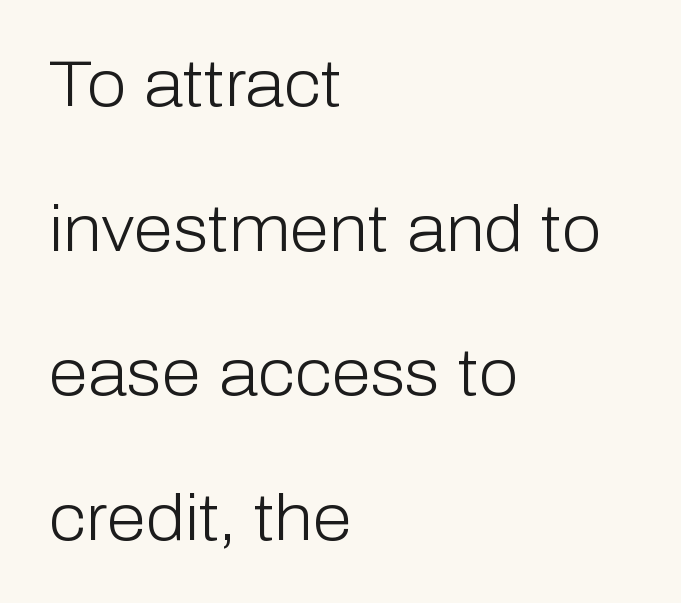
{"serif": "no", "italic": "no", "bold": "no", "weight": "light", "width": "normal", "stroke_contrast": "low", "x_height": "medium", "monospaced": "no", "underline": "no", "align": "left", "line_spacing": "loose", "line_spacing_ratio": 2.26, "letter_spacing": "normal", "letter_spacing_em": 0.0, "glyph_px": 64}
